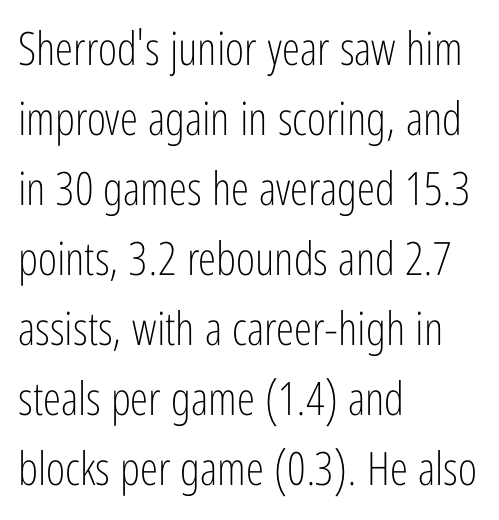
Q: Is the text bold? A: No.
Q: Is the text italic (slanted)? A: No, it is upright.
Q: Is the typeface a serif or a sans-serif typeface? A: Sans-serif.
Q: Is the text underlined? A: No.
Q: How is the paragraph aligned? A: Left-aligned.
Q: Is the spacing between letters normal or unusually wide? A: Normal.
Q: Is the spacing between lines tight, normal or loose? A: Normal.
Q: Width (condensed, normal, or wide)? A: Condensed.
Q: Stroke contrast? A: Low.
Q: x-height? A: Medium.
Q: Monospaced? A: No.
